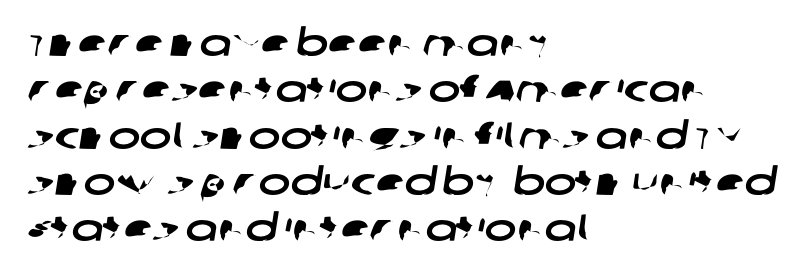
{"serif": "no", "width": "wide", "stroke_contrast": "low", "x_height": "large", "monospaced": "no", "underline": "no", "align": "left", "line_spacing_ratio": 1.22, "letter_spacing": "normal", "letter_spacing_em": 0.0, "glyph_px": 38}
